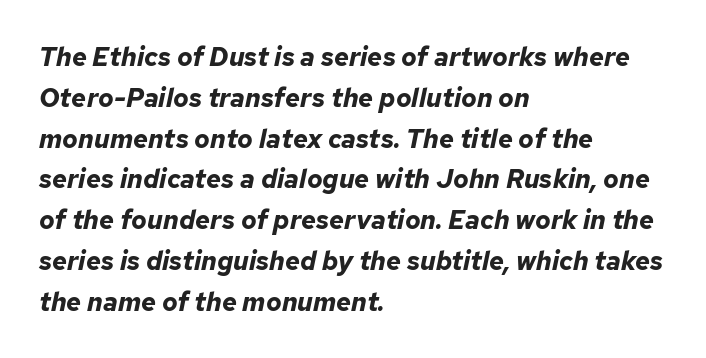
Q: Is the text bold? A: Yes.
Q: Is the text italic (slanted)? A: Yes, it leans right by about 12 degrees.
Q: Is the text underlined? A: No.
Q: How is the paragraph aligned? A: Left-aligned.
Q: Is the spacing between letters normal or unusually wide? A: Normal.
Q: Is the spacing between lines tight, normal or loose? A: Normal.
